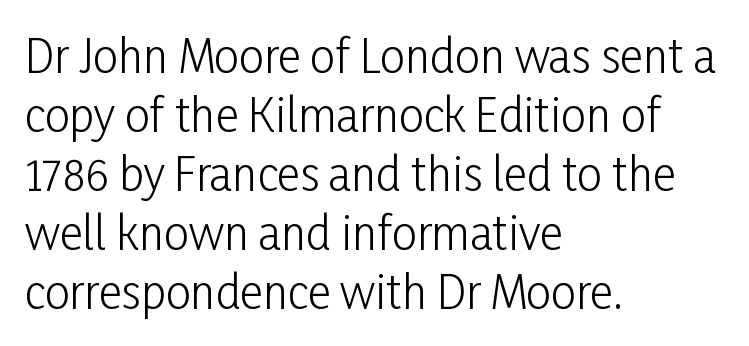
The image shows 45 px light, condensed sans-serif type, upright; set left-aligned, normal line spacing (1.31x), normal letter spacing, not underlined; low stroke contrast and a medium x-height.
